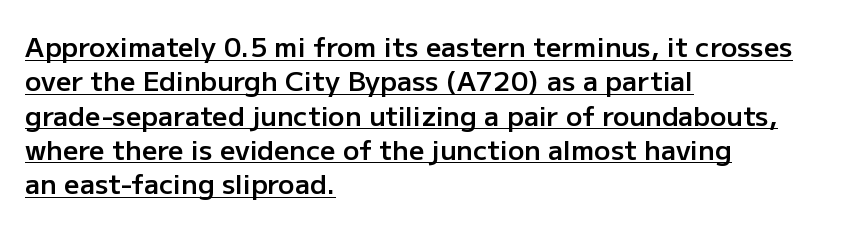
The image shows 27 px text type, upright; set left-aligned, normal line spacing (1.27x), normal letter spacing, underlined.
